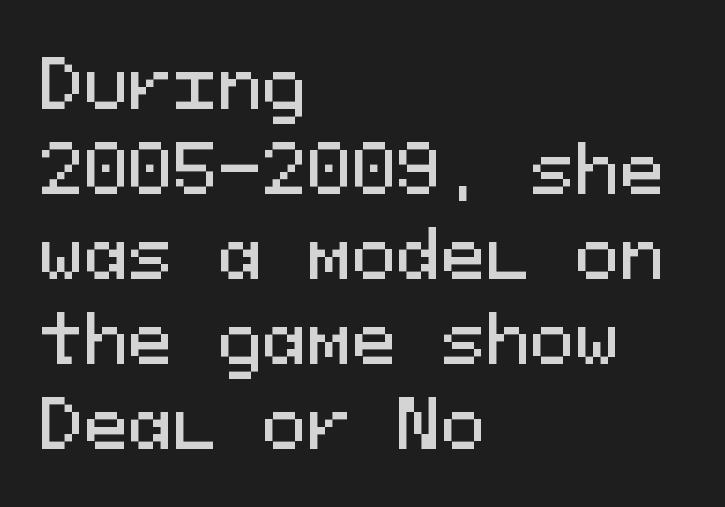
The image shows 67 px sans-serif type, upright, monospaced; set left-aligned, normal line spacing (1.27x), normal letter spacing, not underlined; medium stroke contrast and a medium x-height.
